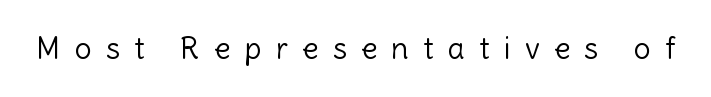
The image shows 30 px light sans-serif type, upright; set unusually wide letter spacing (+0.48 em), not underlined; a medium x-height.
